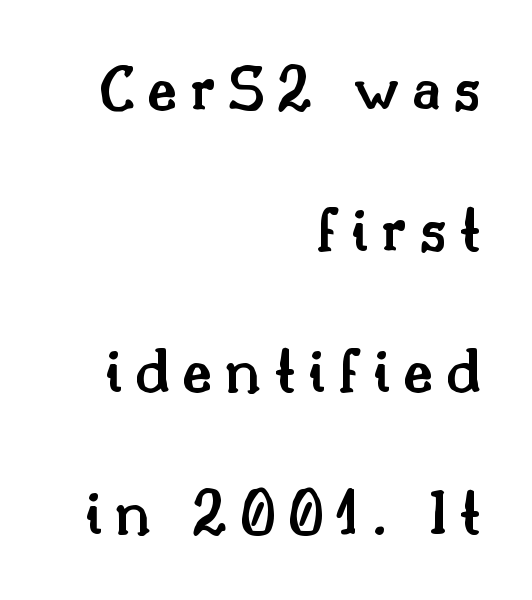
{"serif": "yes", "italic": "no", "bold": "semi", "weight": "semibold", "width": "normal", "stroke_contrast": "medium", "x_height": "small", "monospaced": "no", "underline": "no", "align": "right", "line_spacing": "loose", "line_spacing_ratio": 2.14, "glyph_px": 66}
